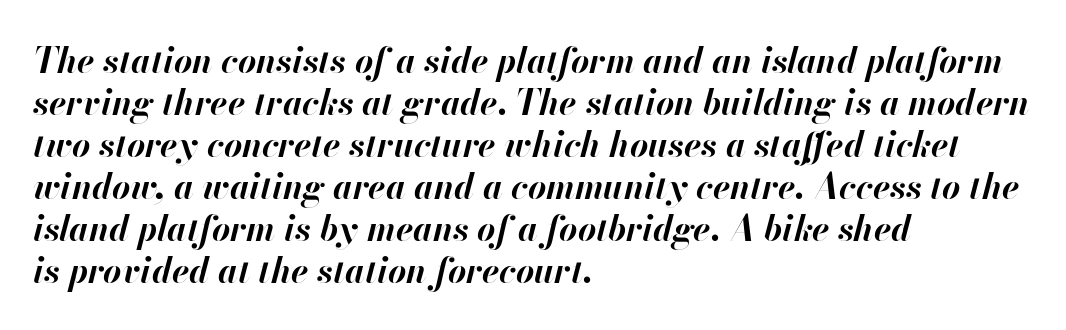
The image shows 35 px bold type, italic (leaning right); set left-aligned, line spacing 1.2x, normal letter spacing, not underlined; high stroke contrast and a small x-height.
